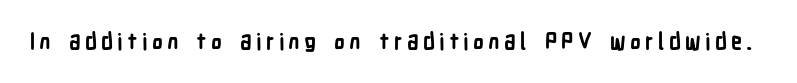
Weight check: bold — yes, fully. Rule under the text: the space is simply empty. Quick note: not italic, upright.
